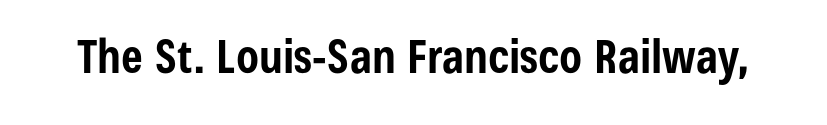
A bare baseline throughout the passage. This sample has the flowing, uneven cadence of proportional lettering. Designer's note — italics off, roman on. The tracking reads as untouched default to a designer's eye.
